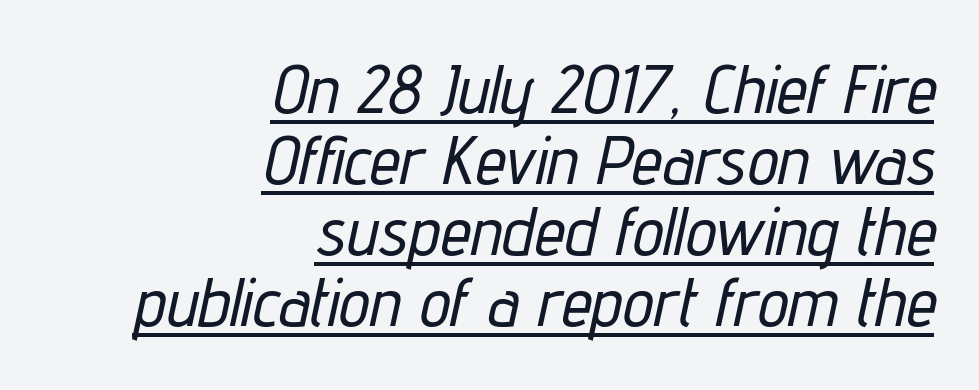
{"italic": "yes", "lean": "right", "slant_degrees": 12, "width": "condensed", "stroke_contrast": "low", "x_height": "medium", "monospaced": "no", "underline": "yes", "align": "right", "line_spacing": "tight", "line_spacing_ratio": 1.03, "letter_spacing": "normal", "letter_spacing_em": 0.0, "glyph_px": 69}
